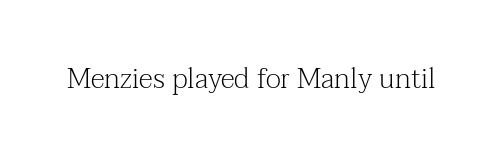
Only glyphs here, with clear space below each row. In terms of letterspacing, this is plain default setting. The strokes are not fattened; the text isn't bold. The face used here is proportionally spaced, like ordinary book or web type.
